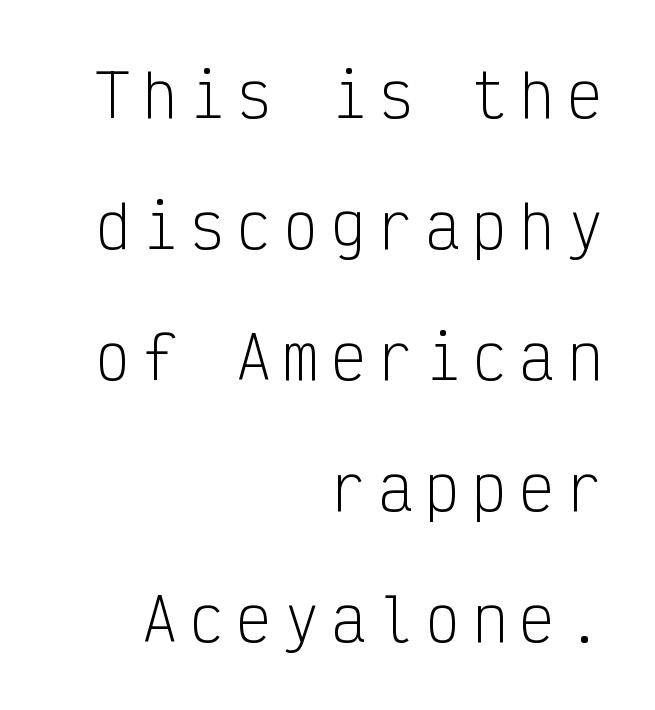
{"serif": "no", "italic": "no", "bold": "no", "weight": "light", "width": "condensed", "stroke_contrast": "low", "x_height": "medium", "monospaced": "yes", "underline": "no", "align": "right", "line_spacing": "loose", "line_spacing_ratio": 2.22, "letter_spacing": "wide", "letter_spacing_em": 0.2, "glyph_px": 59}
